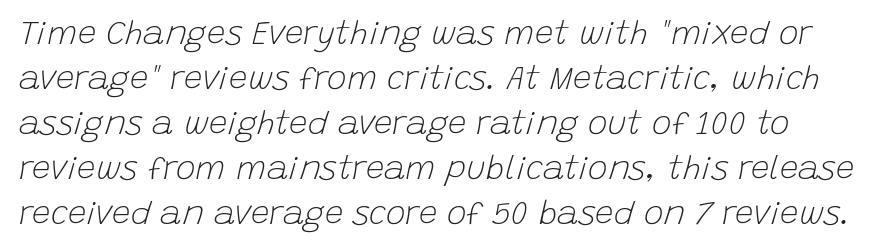
The image shows 33 px light type, italic (leaning right); set normal line spacing (1.36x), normal letter spacing, not underlined; low stroke contrast and a large x-height.
